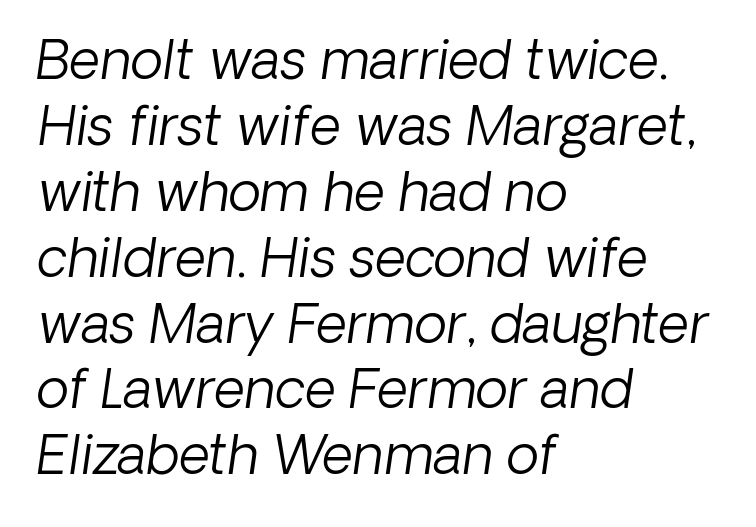
{"serif": "no", "bold": "no", "weight": "light", "width": "normal", "stroke_contrast": "low", "x_height": "medium", "monospaced": "no", "underline": "no", "align": "left", "line_spacing_ratio": 1.22, "letter_spacing": "normal", "letter_spacing_em": 0.0, "glyph_px": 54}
